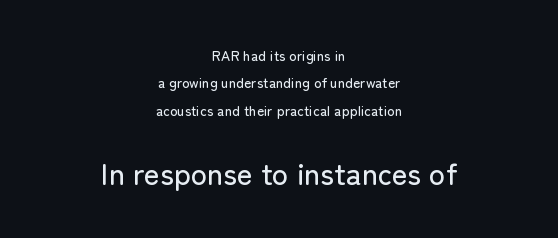
This sample has the flowing, uneven cadence of proportional lettering. Words float on clear page, feet unadorned. The text was rendered using a sans face with plain stroke endings. Note: smaller setting up top, larger setting below. Centered paragraph, ragged on both sides. Vertical spacing — loose.
